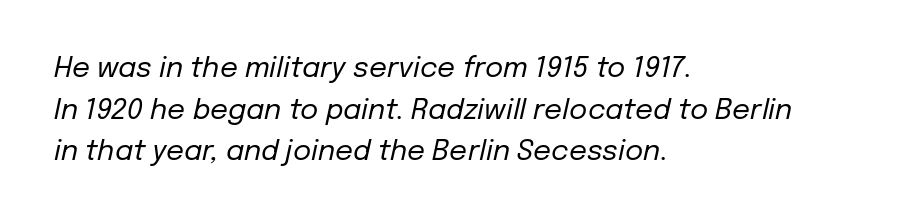
The image shows 28 px regular-weight type, italic (leaning right); set left-aligned, normal line spacing (1.49x), normal letter spacing, not underlined; low stroke contrast and a medium x-height.
